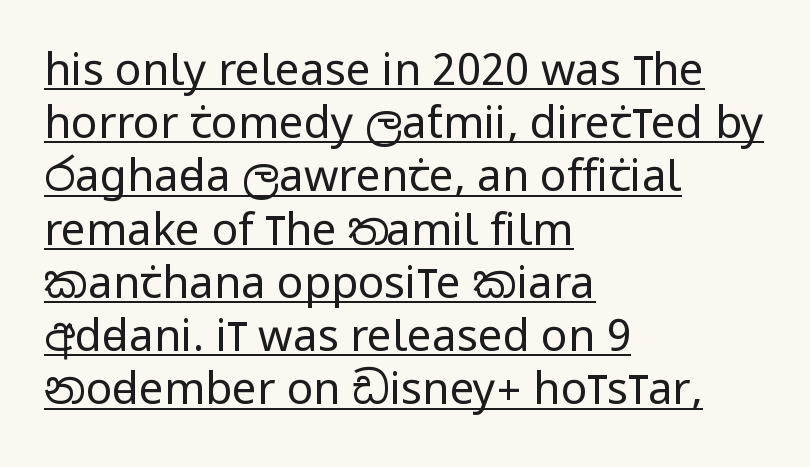
{"serif": "no", "italic": "no", "bold": "no", "weight": "regular", "width": "condensed", "stroke_contrast": "low", "x_height": "large", "monospaced": "no", "underline": "yes", "align": "left", "line_spacing_ratio": 1.21, "letter_spacing": "normal", "letter_spacing_em": 0.0, "glyph_px": 44}
